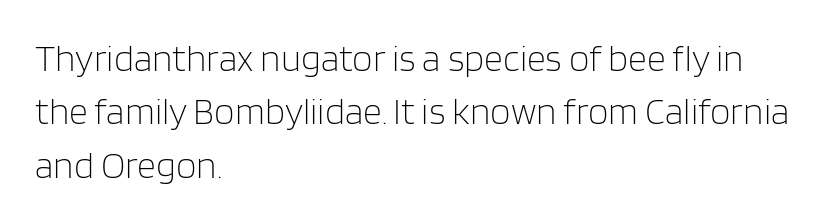
{"serif": "no", "italic": "no", "bold": "no", "weight": "light", "width": "normal", "stroke_contrast": "low", "x_height": "large", "monospaced": "no", "underline": "no", "align": "left", "line_spacing": "normal", "line_spacing_ratio": 1.44, "letter_spacing": "normal", "letter_spacing_em": 0.0, "glyph_px": 37}
